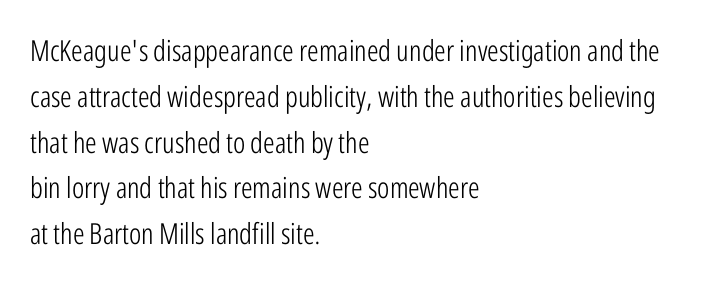
The image shows 29 px light, condensed sans-serif type, upright; set left-aligned, normal line spacing (1.58x), normal letter spacing, not underlined; low stroke contrast and a medium x-height.
